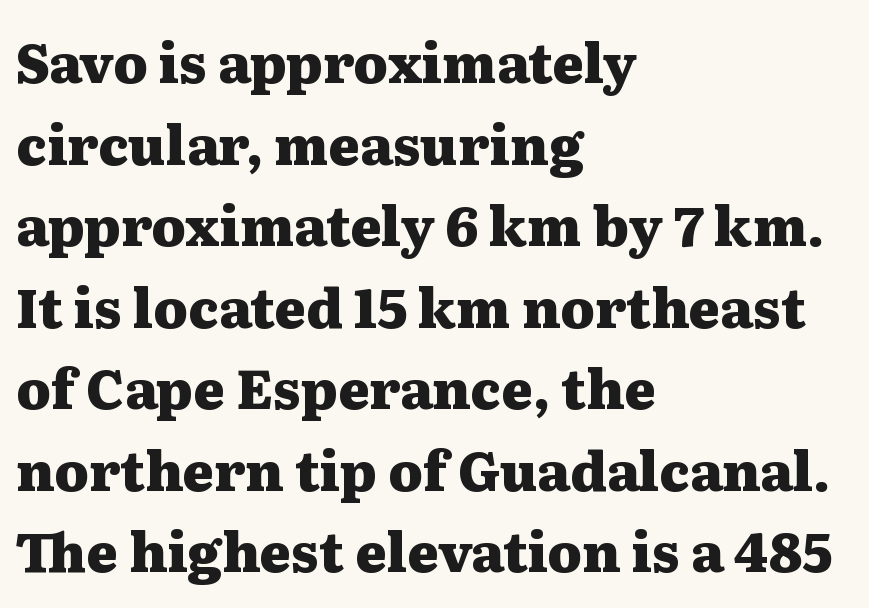
The image shows 54 px heavy, wide serif type, upright; set left-aligned, normal line spacing (1.51x), normal letter spacing, not underlined; medium stroke contrast and a medium x-height.
